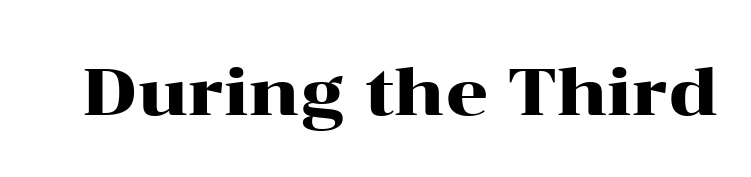
Q: Is the text italic (slanted)? A: No, it is upright.
Q: Is the typeface a serif or a sans-serif typeface? A: Serif.
Q: Is the text underlined? A: No.
Q: Is the spacing between letters normal or unusually wide? A: Normal.
Q: Width (condensed, normal, or wide)? A: Wide.
Q: Stroke contrast? A: High.
Q: x-height? A: Medium.
Q: Monospaced? A: No.
